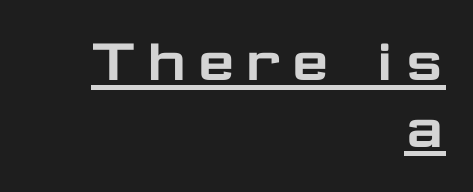
{"serif": "no", "italic": "no", "width": "wide", "stroke_contrast": "low", "x_height": "medium", "monospaced": "no", "underline": "yes", "align": "right", "line_spacing": "tight", "line_spacing_ratio": 0.98, "glyph_px": 68}
